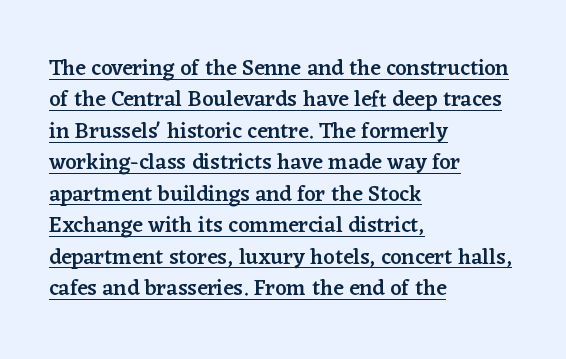
The passage shown stacks its lines at a standard gap. Default kerning and tracking; the words read as compact shapes. Ordinary non-slanted type is in use. A continuous stroke trails under the words, as in a hyperlink.
